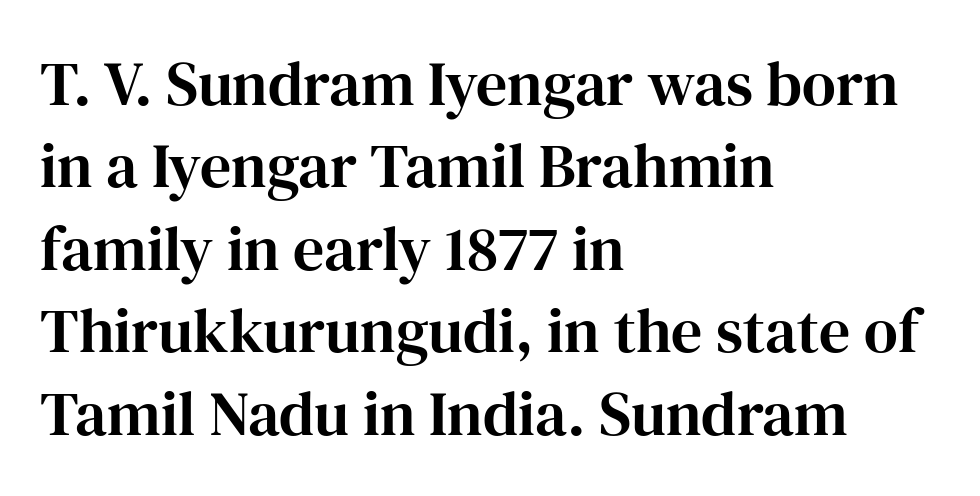
{"serif": "yes", "italic": "no", "width": "normal", "stroke_contrast": "high", "x_height": "medium", "monospaced": "no", "underline": "no", "align": "left", "line_spacing": "normal", "line_spacing_ratio": 1.33, "letter_spacing": "normal", "letter_spacing_em": 0.0, "glyph_px": 62}
